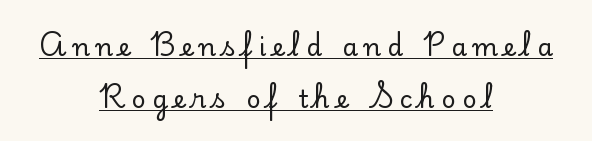
Q: Is the text italic (slanted)? A: No, it is upright.
Q: Is the text underlined? A: Yes.
Q: How is the paragraph aligned? A: Centered.
Q: Is the spacing between letters normal or unusually wide? A: Unusually wide.
Q: Is the spacing between lines tight, normal or loose? A: Loose.
